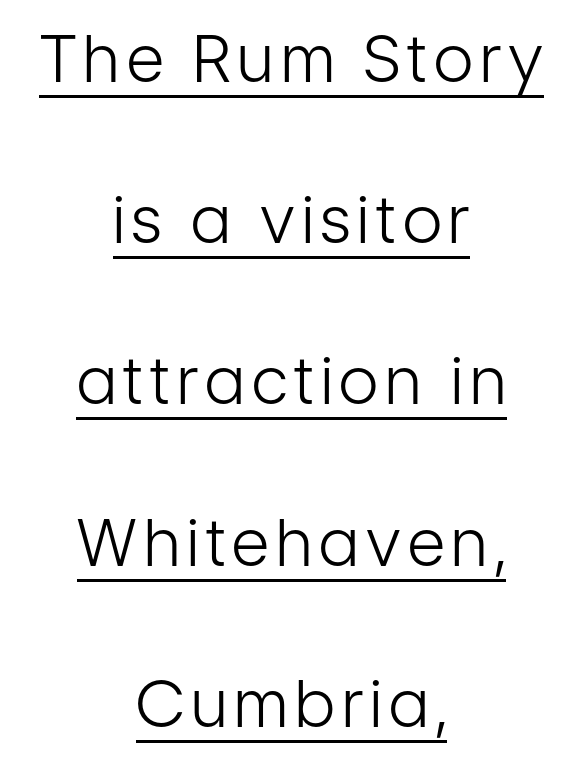
The image shows 65 px light, condensed sans-serif type, upright; set centered, loose line spacing (2.48x), underlined; low stroke contrast and a medium x-height.
